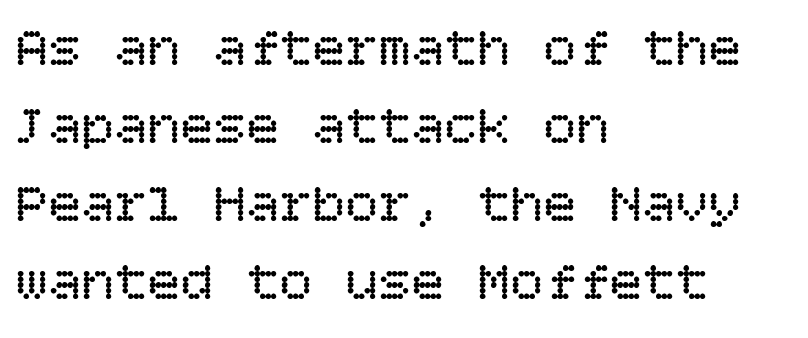
Q: Is the text bold? A: No.
Q: Is the text italic (slanted)? A: No, it is upright.
Q: Is the text underlined? A: No.
Q: How is the paragraph aligned? A: Left-aligned.
Q: Is the spacing between letters normal or unusually wide? A: Normal.
Q: Is the spacing between lines tight, normal or loose? A: Normal.
Q: Width (condensed, normal, or wide)? A: Normal.
Q: Stroke contrast? A: Low.
Q: x-height? A: Large.
